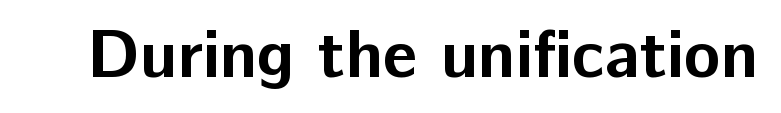
The image shows 68 px bold sans-serif type, upright; set normal letter spacing, not underlined; low stroke contrast and a medium x-height.
